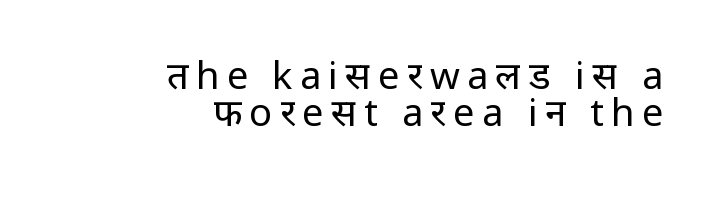
No extra ink here — the face is not bold. Here the designer chose a conventional face with non-uniform glyph widths. Successive baselines arrive quickly, one right under another. The space beneath each line is pristine and unruled.
